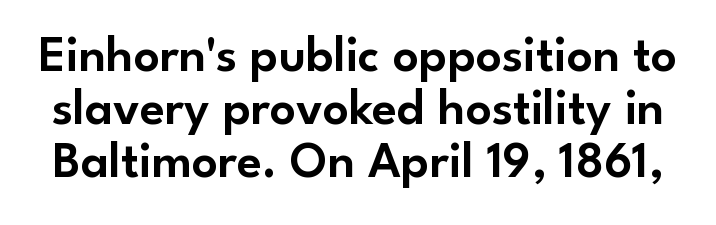
{"serif": "no", "italic": "no", "width": "normal", "stroke_contrast": "low", "x_height": "small", "monospaced": "no", "underline": "no", "line_spacing": "tight", "line_spacing_ratio": 1.04, "letter_spacing": "normal", "letter_spacing_em": 0.0, "glyph_px": 51}
